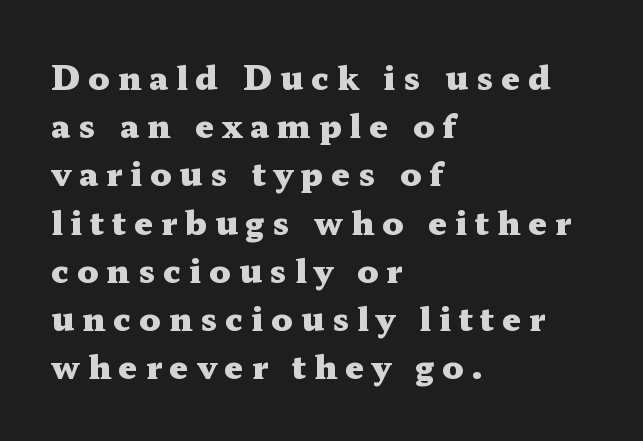
Regular leading. Stroke terminals: seriffed. Upright lettering throughout. Varying glyph widths throughout — classic text-font behaviour.
